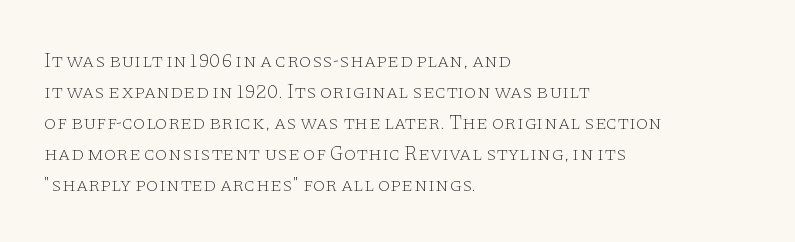
{"italic": "no", "bold": "no", "underline": "no", "align": "left", "line_spacing": "normal", "line_spacing_ratio": 1.55, "letter_spacing": "normal", "letter_spacing_em": 0.0, "glyph_px": 20}
